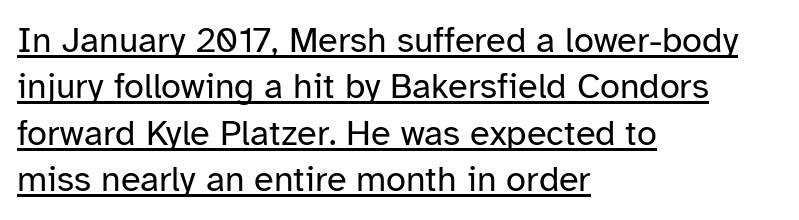
A typesetter would call this proportional, since set widths differ per character. This rendering features underlined lettering. This rendering uses left alignment, leaving the right contour irregular. Heaviness? Minimal to ordinary, like unemphasized prose. Nothing unusual about the tracking: characters are spaced as the font intends.
